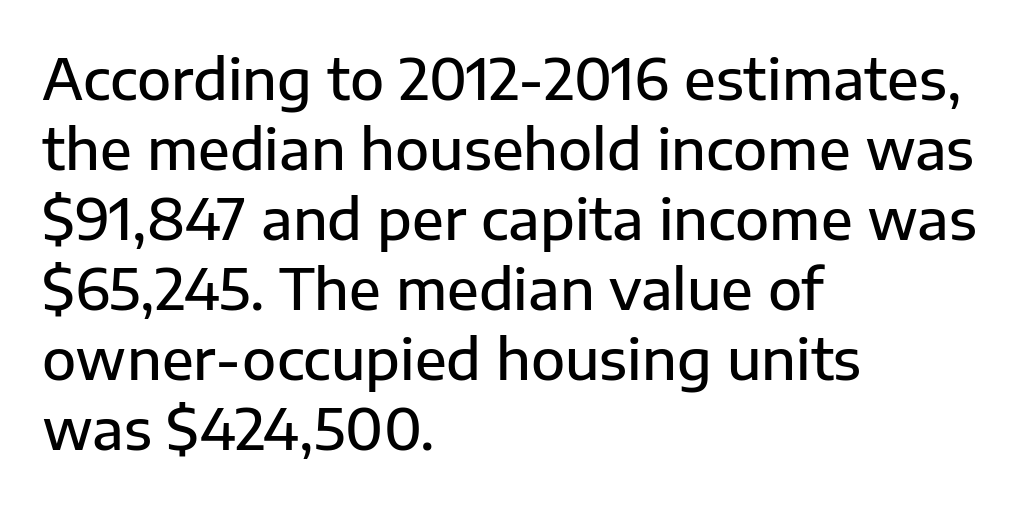
Compared with typical body copy, the letter spacing here is the same. Visually the block forms a straight wall on the left and a jagged coastline on the right. The letters carry no serifs — their stems end cleanly without finishing strokes. The passage shown is semibold, sitting just below true bold. Beneath every word, the page is bare.
